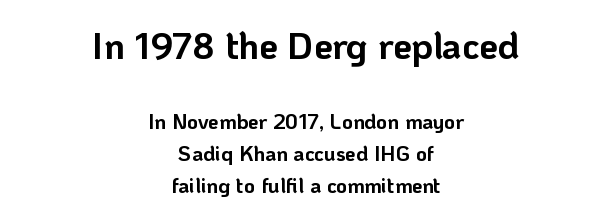
{"serif": "no", "italic": "no", "bold": "yes", "weight": "bold", "width": "normal", "stroke_contrast": "low", "x_height": "medium", "monospaced": "no", "underline": "no", "align": "center", "line_spacing": "normal", "line_spacing_ratio": 1.54, "letter_spacing": "normal", "letter_spacing_em": 0.0, "larger_block": "first", "size_ratio": 1.76, "glyph_px": 37}
